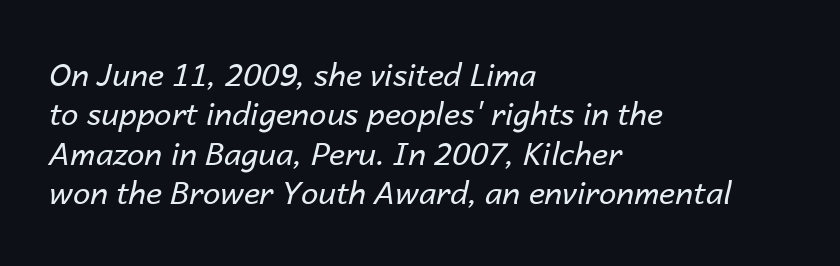
{"italic": "yes", "lean": "right", "slant_degrees": 14, "bold": "no", "weight": "regular", "width": "normal", "stroke_contrast": "low", "x_height": "medium", "monospaced": "no", "underline": "no", "align": "left", "line_spacing": "normal", "line_spacing_ratio": 1.27, "letter_spacing": "normal", "letter_spacing_em": 0.0, "glyph_px": 31}
